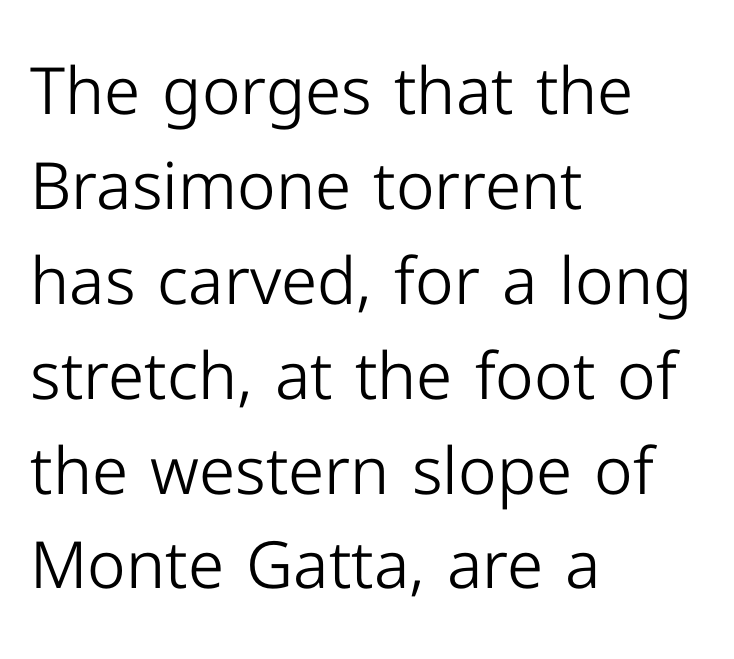
Q: Is the text bold? A: No.
Q: Is the text italic (slanted)? A: No, it is upright.
Q: Is the typeface a serif or a sans-serif typeface? A: Sans-serif.
Q: Is the text underlined? A: No.
Q: How is the paragraph aligned? A: Left-aligned.
Q: Is the spacing between letters normal or unusually wide? A: Normal.
Q: Is the spacing between lines tight, normal or loose? A: Normal.
Q: Width (condensed, normal, or wide)? A: Normal.
Q: Stroke contrast? A: Low.
Q: x-height? A: Medium.
Q: Monospaced? A: No.
